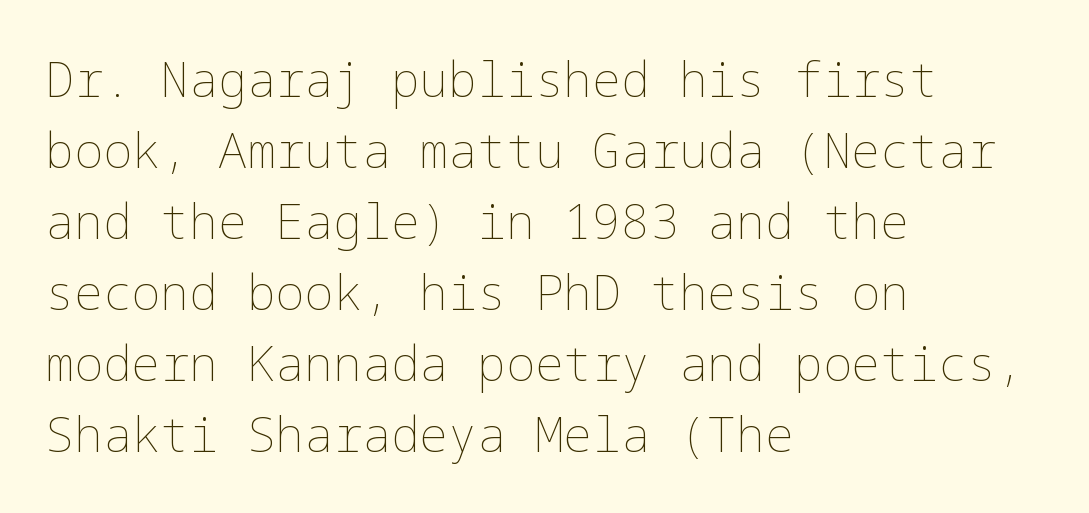
Q: Is the text bold? A: No.
Q: Is the text italic (slanted)? A: No, it is upright.
Q: Is the text underlined? A: No.
Q: How is the paragraph aligned? A: Left-aligned.
Q: Is the spacing between letters normal or unusually wide? A: Normal.
Q: Is the spacing between lines tight, normal or loose? A: Normal.
Q: Width (condensed, normal, or wide)? A: Normal.
Q: Stroke contrast? A: Low.
Q: x-height? A: Medium.
